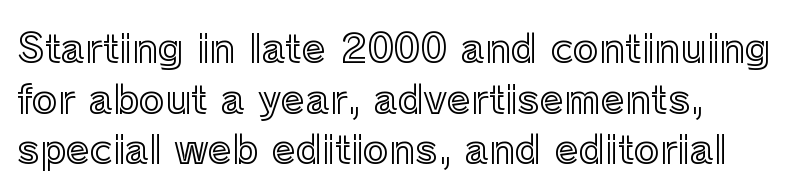
The image shows 39 px text type, upright; set normal line spacing (1.3x), normal letter spacing, not underlined; a medium x-height.
